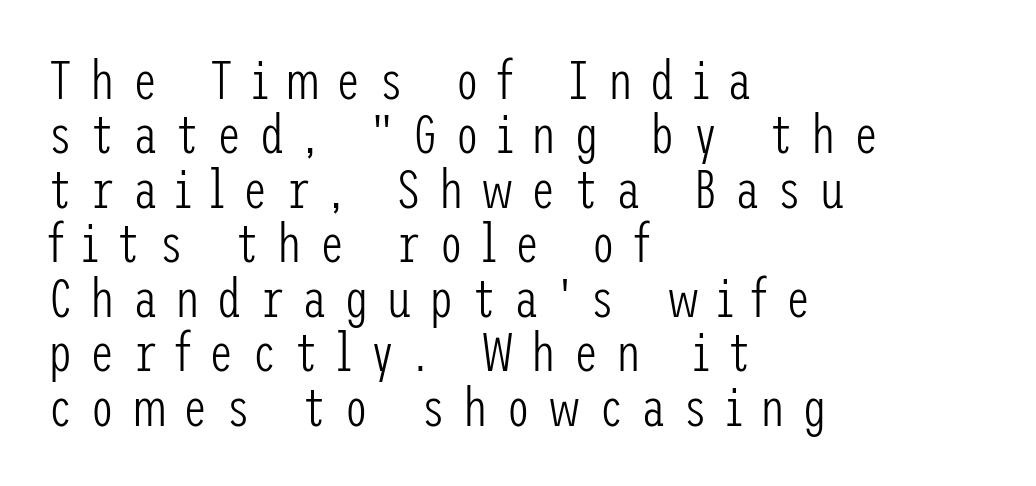
Q: Is the text bold? A: No.
Q: Is the text italic (slanted)? A: No, it is upright.
Q: Is the typeface a serif or a sans-serif typeface? A: Sans-serif.
Q: Is the text underlined? A: No.
Q: How is the paragraph aligned? A: Left-aligned.
Q: Is the spacing between letters normal or unusually wide? A: Unusually wide.
Q: Is the spacing between lines tight, normal or loose? A: Tight.
Q: Width (condensed, normal, or wide)? A: Condensed.
Q: Stroke contrast? A: Low.
Q: x-height? A: Medium.
